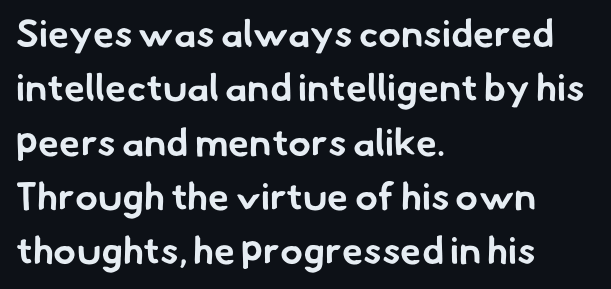
The image shows 38 px bold sans-serif type; set left-aligned, normal line spacing (1.43x), normal letter spacing, not underlined; low stroke contrast and a small x-height.
